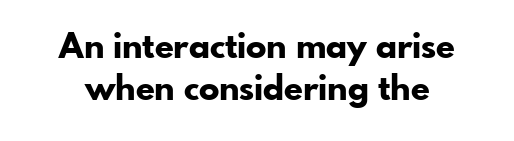
{"serif": "no", "italic": "no", "bold": "yes", "weight": "bold", "width": "normal", "stroke_contrast": "low", "x_height": "small", "monospaced": "no", "underline": "no", "line_spacing_ratio": 1.24, "letter_spacing": "normal", "letter_spacing_em": 0.0, "glyph_px": 34}
